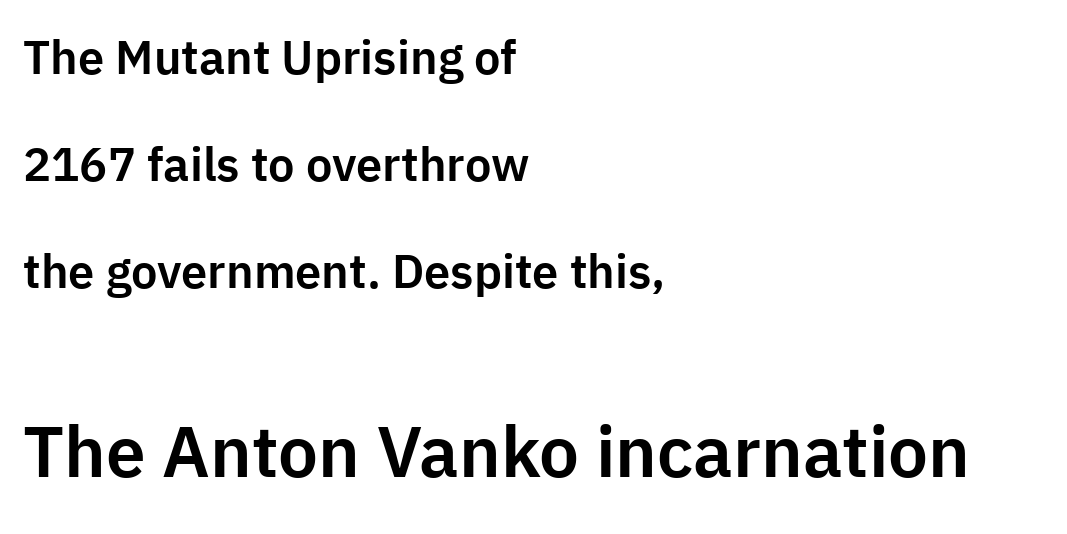
Q: Is the text italic (slanted)? A: No, it is upright.
Q: Is the typeface a serif or a sans-serif typeface? A: Sans-serif.
Q: Is the text underlined? A: No.
Q: How is the paragraph aligned? A: Left-aligned.
Q: Is the spacing between letters normal or unusually wide? A: Normal.
Q: Is the spacing between lines tight, normal or loose? A: Loose.
Q: Which block of text is set in a larger size, the first (top) or the second (bottom)? A: The second (bottom) one.
Q: Width (condensed, normal, or wide)? A: Normal.
Q: Stroke contrast? A: Low.
Q: x-height? A: Medium.
Q: Monospaced? A: No.
